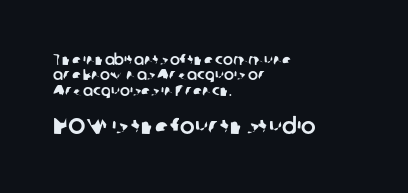
Q: Is the text underlined? A: No.
Q: How is the paragraph aligned? A: Left-aligned.
Q: Is the spacing between letters normal or unusually wide? A: Normal.
Q: Is the spacing between lines tight, normal or loose? A: Tight.
Q: Which block of text is set in a larger size, the first (top) or the second (bottom)? A: The second (bottom) one.
